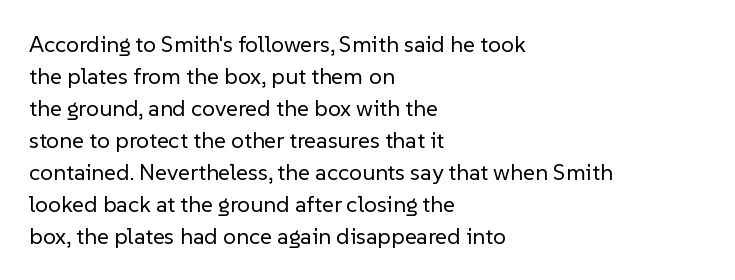
Caption: standard tracking, unaltered. Does the leading feel generous? No, just average. The lines are quadded left. Check the space under the baseline: it is left empty.
